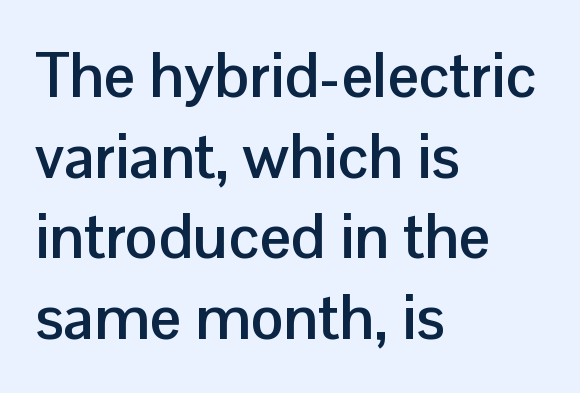
Q: Is the text bold? A: Yes.
Q: Is the text italic (slanted)? A: No, it is upright.
Q: Is the typeface a serif or a sans-serif typeface? A: Sans-serif.
Q: Is the text underlined? A: No.
Q: How is the paragraph aligned? A: Left-aligned.
Q: Is the spacing between letters normal or unusually wide? A: Normal.
Q: Is the spacing between lines tight, normal or loose? A: Normal.
Q: Width (condensed, normal, or wide)? A: Normal.
Q: Stroke contrast? A: Low.
Q: x-height? A: Medium.
Q: Monospaced? A: No.
